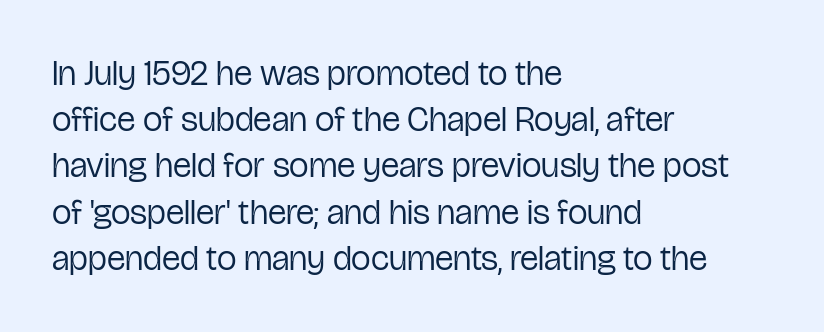
The image shows 35 px regular-weight, condensed sans-serif type, upright; set left-aligned, normal line spacing (1.32x), normal letter spacing, not underlined; low stroke contrast and a medium x-height.
